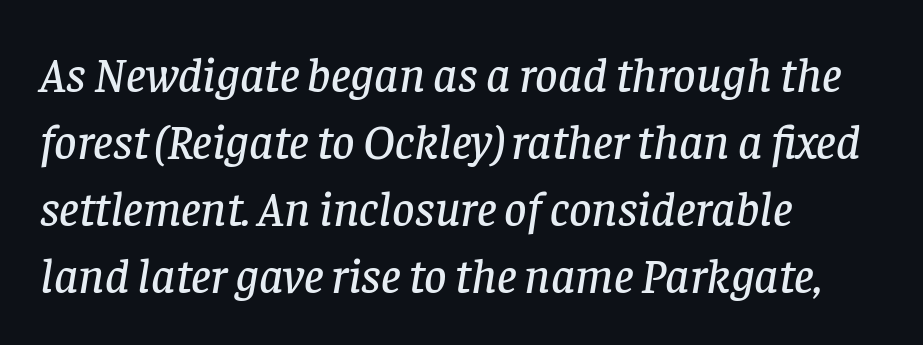
{"serif": "yes", "italic": "yes", "lean": "right", "slant_degrees": 8, "width": "normal", "stroke_contrast": "low", "x_height": "large", "monospaced": "no", "underline": "no", "align": "left", "line_spacing": "normal", "line_spacing_ratio": 1.37, "letter_spacing": "normal", "letter_spacing_em": 0.0, "glyph_px": 49}
